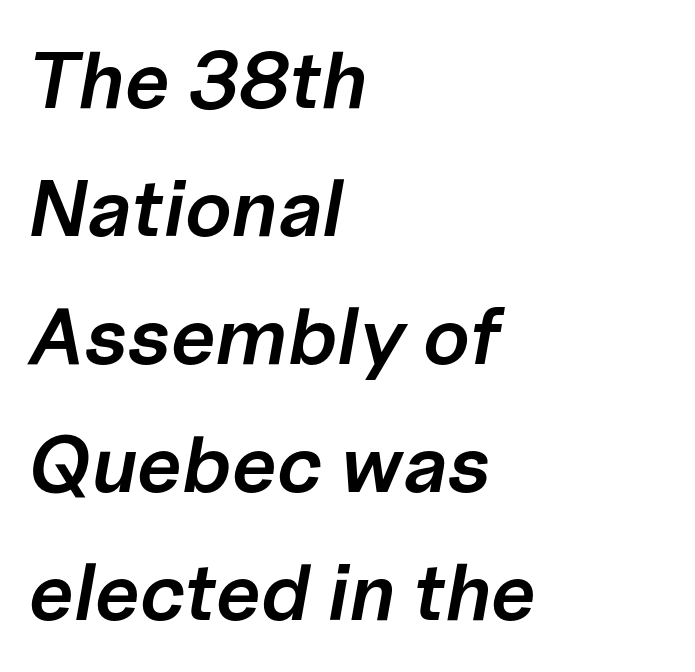
This block has exactly the height ordinary leading produces. The passage shown is typed in a proportional face where columns would drift. Observe the ordinary spacing: letters are neighbours, not strangers. The letters are slanted; this is an italic face.
